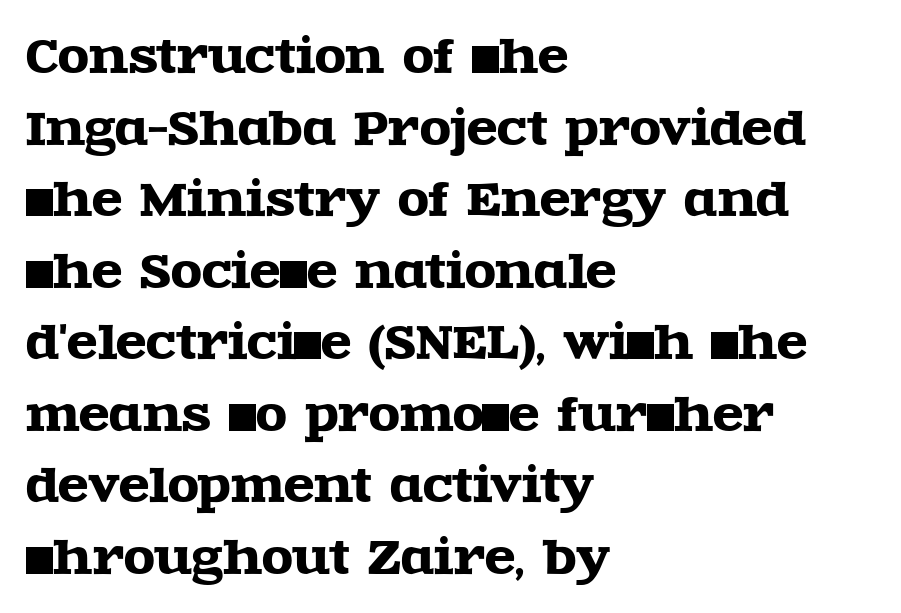
Whoever set this chose a conventional vertical rhythm. Descenders hang freely into open space. Students, note that the glyphs here touch the page at normal intervals. This sample has the flowing, uneven cadence of proportional lettering.
